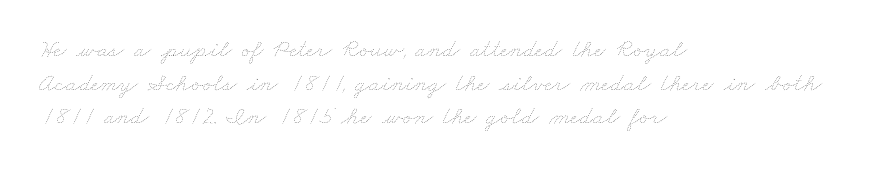
The image shows 25 px text type; set left-aligned, normal line spacing (1.35x), normal letter spacing, not underlined.
